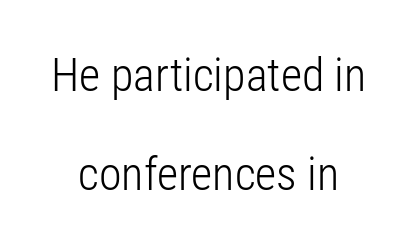
{"serif": "no", "italic": "no", "bold": "no", "weight": "light", "width": "condensed", "stroke_contrast": "low", "x_height": "medium", "monospaced": "no", "underline": "no", "align": "center", "line_spacing": "loose", "line_spacing_ratio": 2.16, "letter_spacing": "normal", "letter_spacing_em": 0.0, "glyph_px": 46}
